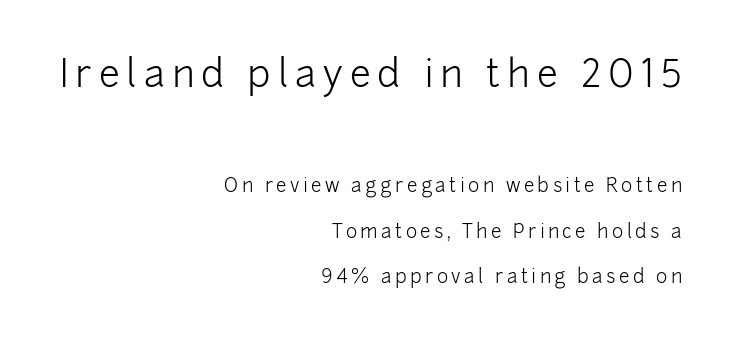
The image shows 38 px light sans-serif type, upright; set right-aligned, loose line spacing (2.39x), not underlined; the first (top) block is 2.0x larger; low stroke contrast and a medium x-height.
